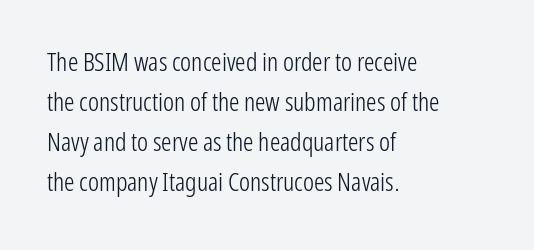
{"italic": "no", "bold": "no", "underline": "no", "align": "left", "line_spacing": "normal", "line_spacing_ratio": 1.54, "letter_spacing": "normal", "letter_spacing_em": 0.0, "glyph_px": 26}
